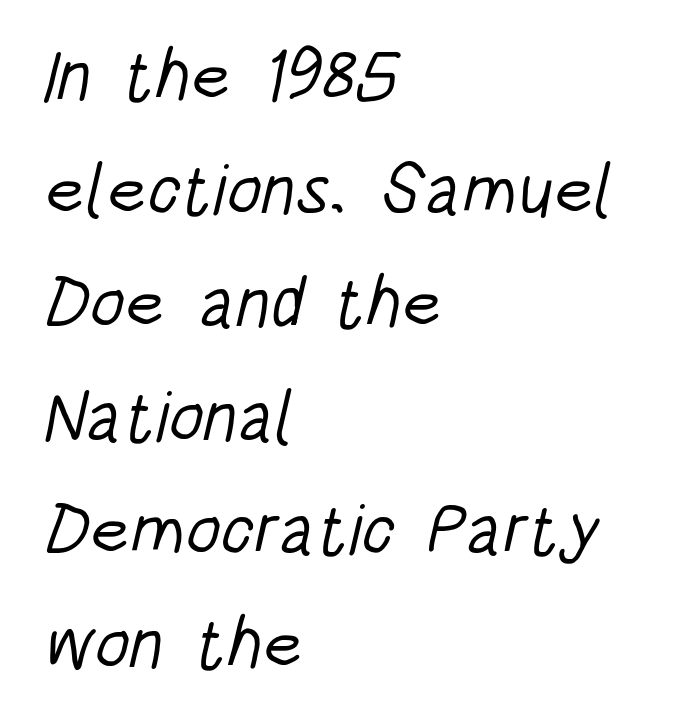
{"serif": "no", "bold": "no", "weight": "light", "width": "condensed", "stroke_contrast": "low", "x_height": "large", "monospaced": "no", "underline": "no", "align": "left", "line_spacing": "normal", "line_spacing_ratio": 1.6, "letter_spacing": "normal", "letter_spacing_em": 0.0, "glyph_px": 71}
